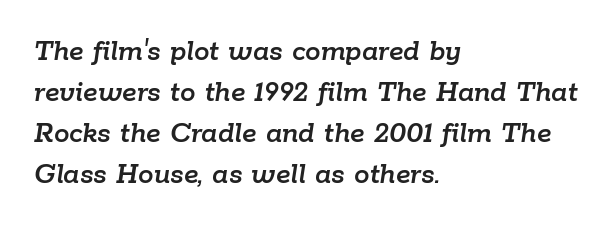
The image shows 31 px text type, italic (leaning right); set left-aligned, normal line spacing (1.32x), normal letter spacing, not underlined; low stroke contrast and a medium x-height.
